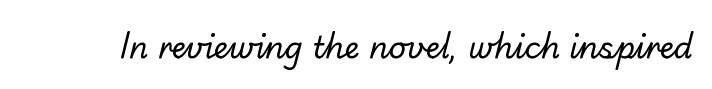
{"serif": "no", "bold": "no", "weight": "regular", "width": "normal", "stroke_contrast": "low", "x_height": "small", "monospaced": "no", "underline": "no", "letter_spacing": "normal", "letter_spacing_em": 0.0, "glyph_px": 30}
